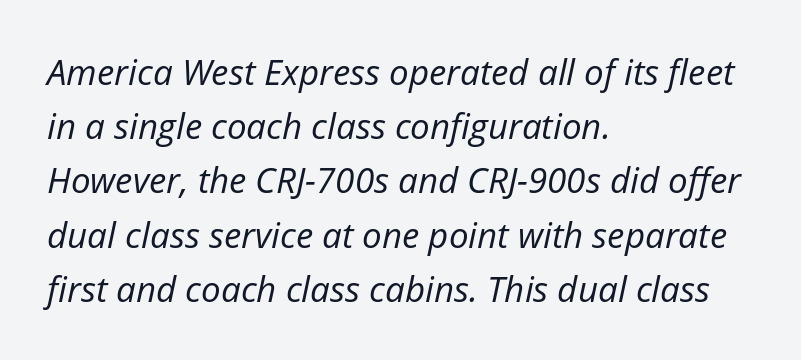
{"italic": "yes", "lean": "right", "slant_degrees": 12, "bold": "no", "weight": "regular", "width": "normal", "stroke_contrast": "low", "x_height": "medium", "monospaced": "no", "underline": "no", "align": "left", "line_spacing": "normal", "line_spacing_ratio": 1.55, "letter_spacing": "normal", "letter_spacing_em": 0.0, "glyph_px": 35}
